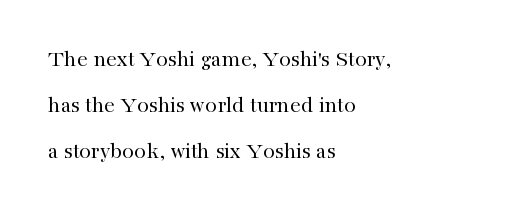
Short and long lines alike share a common starting point at left. The letters stand straight up with perfectly vertical stems. Underline: absent. One glance says open: line gaps are wider than usual. On a weight scale, this lands at 450 or below. The tracking reads as untouched default to a designer's eye.
